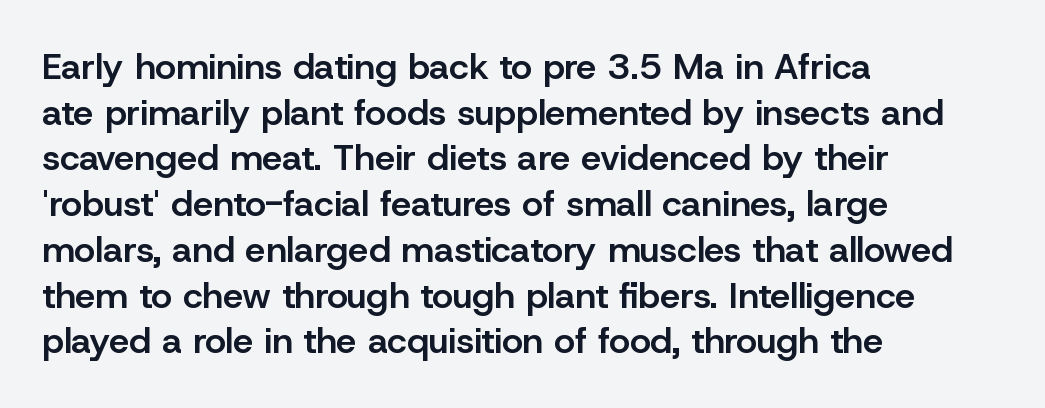
What weight is shown? A semibold, between regular and bold. Descenders are the only things crossing below the line. How are the letters spaced? Ordinarily, with no added tracking. Spacing verdict: proportional, widths tailored to each character. These lines were composed using upright roman letters.
